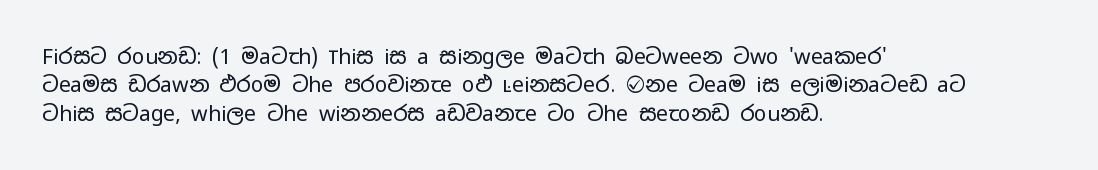
{"italic": "no", "bold": "no", "underline": "no", "align": "left", "line_spacing": "normal", "line_spacing_ratio": 1.35, "letter_spacing": "normal", "letter_spacing_em": 0.0, "glyph_px": 21}
